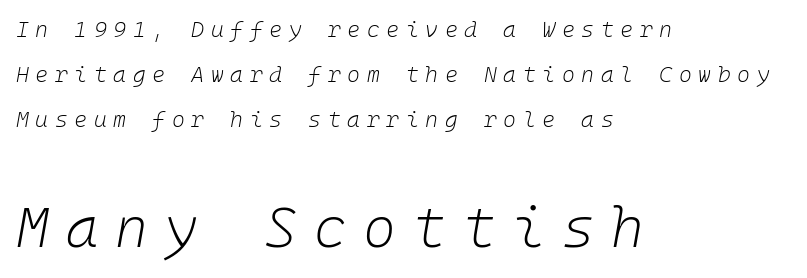
The lower block of text is set noticeably larger than the block above it. Is the type heavy? It reads as light-to-regular instead. Airy leading. Where is the straight margin? On the left. The letters are spread apart with noticeably loose tracking.
